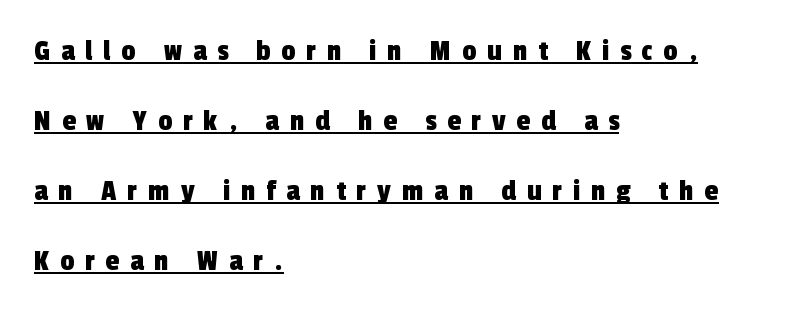
Q: Is the typeface a serif or a sans-serif typeface? A: Sans-serif.
Q: Is the text underlined? A: Yes.
Q: How is the paragraph aligned? A: Left-aligned.
Q: Is the spacing between letters normal or unusually wide? A: Unusually wide.
Q: Is the spacing between lines tight, normal or loose? A: Loose.
Q: Width (condensed, normal, or wide)? A: Condensed.
Q: x-height? A: Medium.
Q: Monospaced? A: No.
